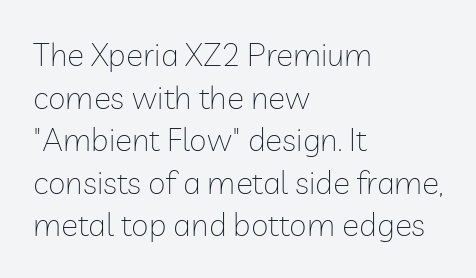
Q: Is the text bold? A: No.
Q: Is the text italic (slanted)? A: No, it is upright.
Q: Is the typeface a serif or a sans-serif typeface? A: Sans-serif.
Q: Is the text underlined? A: No.
Q: How is the paragraph aligned? A: Left-aligned.
Q: Is the spacing between letters normal or unusually wide? A: Normal.
Q: Is the spacing between lines tight, normal or loose? A: Normal.
Q: Width (condensed, normal, or wide)? A: Normal.
Q: Stroke contrast? A: Low.
Q: x-height? A: Medium.
Q: Monospaced? A: No.
